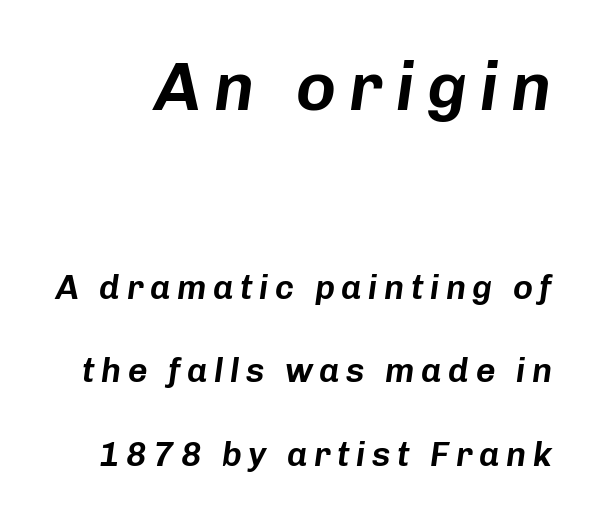
Q: Is the text italic (slanted)? A: Yes, it leans right by about 8 degrees.
Q: Is the text underlined? A: No.
Q: Is the spacing between lines tight, normal or loose? A: Loose.
Q: Which block of text is set in a larger size, the first (top) or the second (bottom)? A: The first (top) one.
Q: Width (condensed, normal, or wide)? A: Normal.
Q: Stroke contrast? A: Low.
Q: x-height? A: Medium.
Q: Monospaced? A: No.
